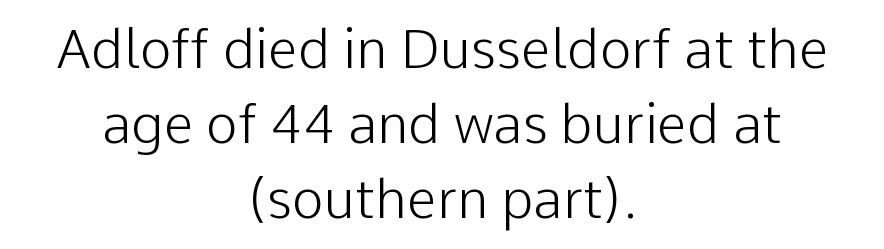
{"serif": "no", "italic": "no", "bold": "no", "weight": "light", "width": "normal", "stroke_contrast": "low", "x_height": "medium", "monospaced": "no", "underline": "no", "align": "center", "line_spacing": "normal", "line_spacing_ratio": 1.39, "letter_spacing": "normal", "letter_spacing_em": 0.0, "glyph_px": 54}
